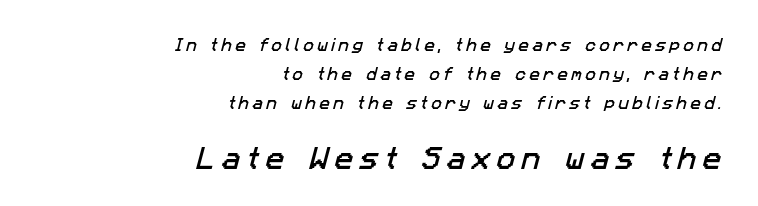
The image shows 25 px text type; set right-aligned, loose line spacing (2.07x), unusually wide letter spacing (+0.25 em), not underlined; the second (bottom) block is 1.79x larger.
